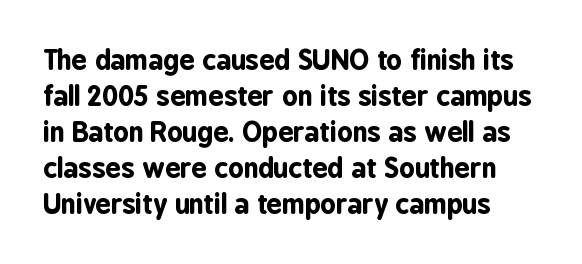
The image shows 27 px bold type, upright; set normal line spacing (1.33x), normal letter spacing, not underlined.
